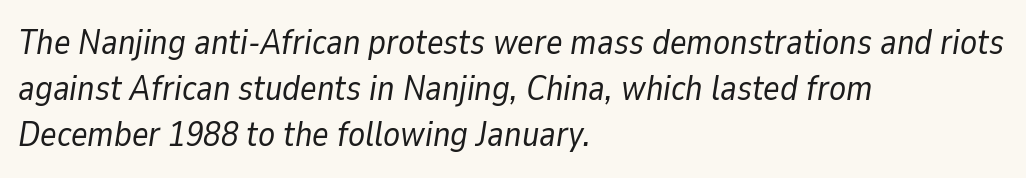
The image shows 35 px regular-weight type, italic (leaning right); set left-aligned, normal line spacing (1.32x), normal letter spacing, not underlined; low stroke contrast and a medium x-height.
